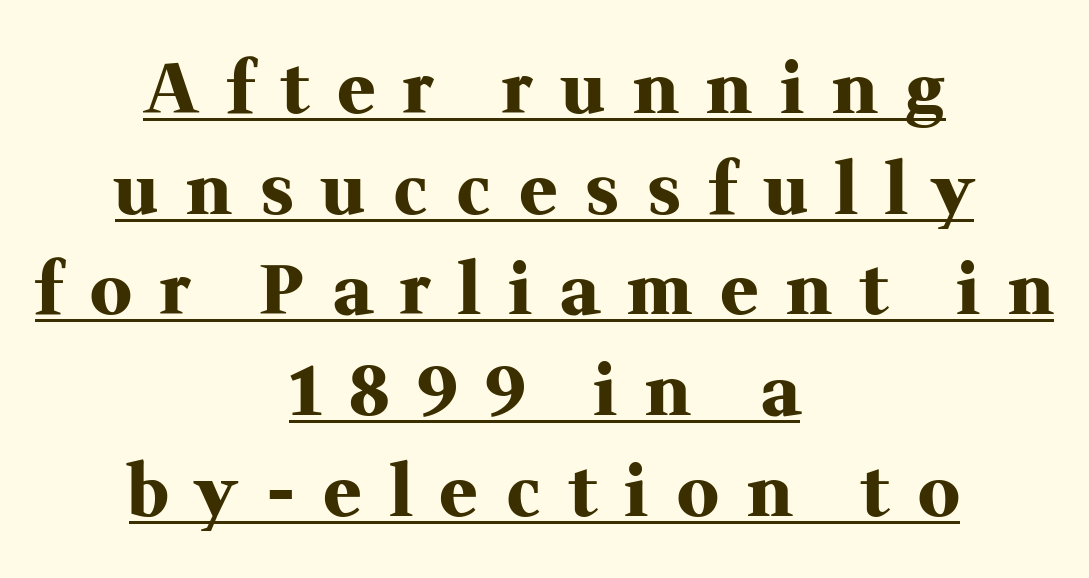
{"serif": "yes", "italic": "no", "bold": "yes", "weight": "heavy", "width": "normal", "stroke_contrast": "medium", "x_height": "medium", "monospaced": "no", "underline": "yes", "align": "center", "line_spacing": "normal", "line_spacing_ratio": 1.46, "letter_spacing": "wide", "letter_spacing_em": 0.42, "glyph_px": 69}
